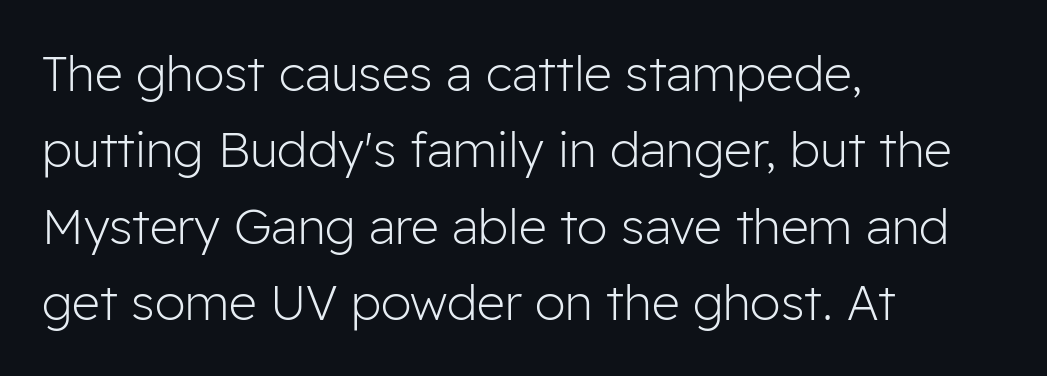
{"serif": "no", "italic": "no", "bold": "no", "weight": "light", "width": "normal", "stroke_contrast": "low", "x_height": "medium", "monospaced": "no", "underline": "no", "align": "left", "line_spacing": "normal", "line_spacing_ratio": 1.56, "letter_spacing": "normal", "letter_spacing_em": 0.0, "glyph_px": 49}
